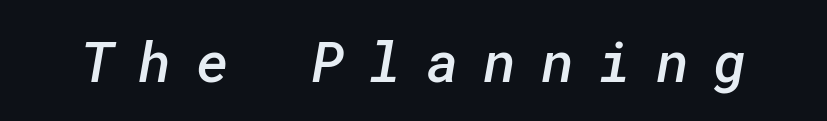
{"serif": "no", "bold": "semi", "weight": "semibold", "width": "normal", "stroke_contrast": "low", "x_height": "medium", "underline": "no", "letter_spacing": "wide", "letter_spacing_em": 0.44, "glyph_px": 56}
